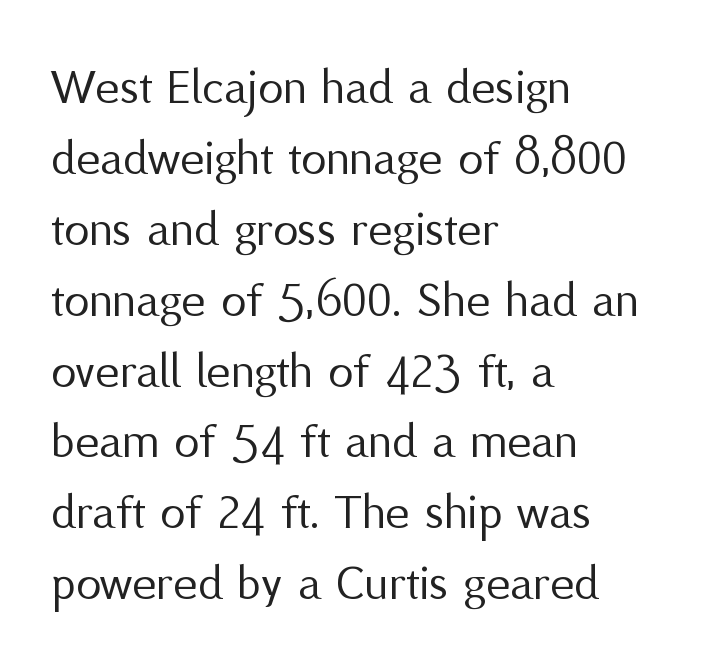
The image shows 51 px regular-weight sans-serif type, upright; set left-aligned, normal line spacing (1.39x), normal letter spacing, not underlined; medium stroke contrast and a medium x-height.
